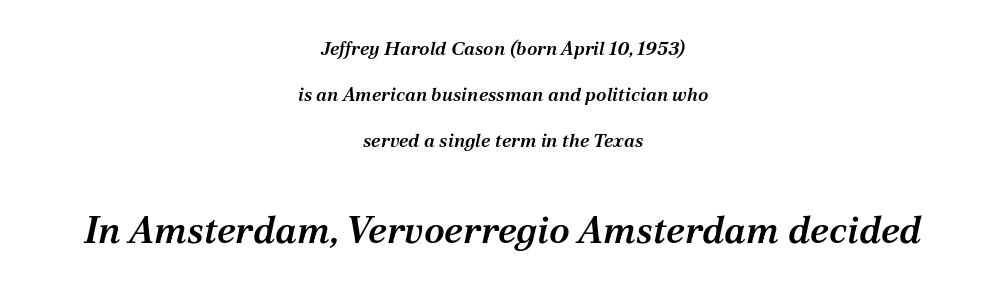
{"serif": "yes", "italic": "yes", "lean": "right", "slant_degrees": 12, "bold": "semi", "weight": "semibold", "width": "normal", "stroke_contrast": "medium", "x_height": "medium", "monospaced": "no", "underline": "no", "align": "center", "line_spacing": "loose", "line_spacing_ratio": 2.43, "letter_spacing": "normal", "letter_spacing_em": 0.0, "larger_block": "second", "size_ratio": 2.0, "glyph_px": 38}
